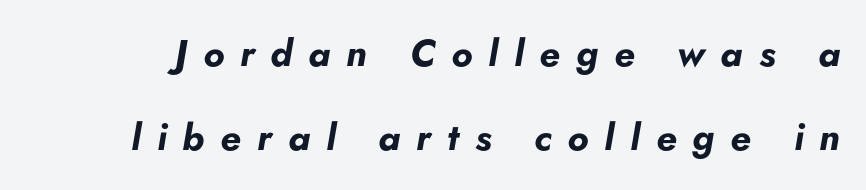
Q: Is the text bold? A: Yes.
Q: Is the text italic (slanted)? A: Yes, it leans right by about 5 degrees.
Q: Is the text underlined? A: No.
Q: Is the spacing between letters normal or unusually wide? A: Unusually wide.
Q: Is the spacing between lines tight, normal or loose? A: Loose.
Q: Width (condensed, normal, or wide)? A: Normal.
Q: Stroke contrast? A: Low.
Q: x-height? A: Small.
Q: Monospaced? A: No.
